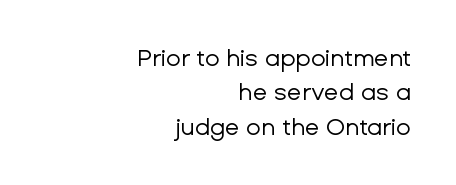
The image shows 24 px text type, upright; set right-aligned, normal line spacing (1.43x), normal letter spacing, not underlined.
